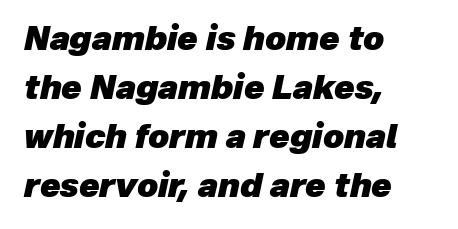
The text block is weighted toward the left margin, trailing off unevenly rightward. Character widths vary here, with narrow letters taking less room than wide ones. Summary of vertical rhythm: regular, with standard interline spacing. Check the space under the baseline: it is left empty. An italicized treatment has been applied to the whole sample.
